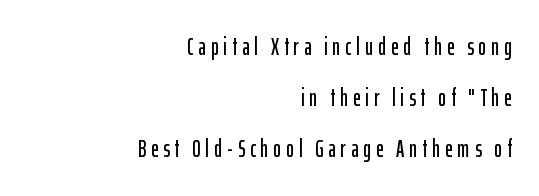
Q: Is the text italic (slanted)? A: No, it is upright.
Q: Is the text underlined? A: No.
Q: How is the paragraph aligned? A: Right-aligned.
Q: Is the spacing between letters normal or unusually wide? A: Unusually wide.
Q: Is the spacing between lines tight, normal or loose? A: Loose.
